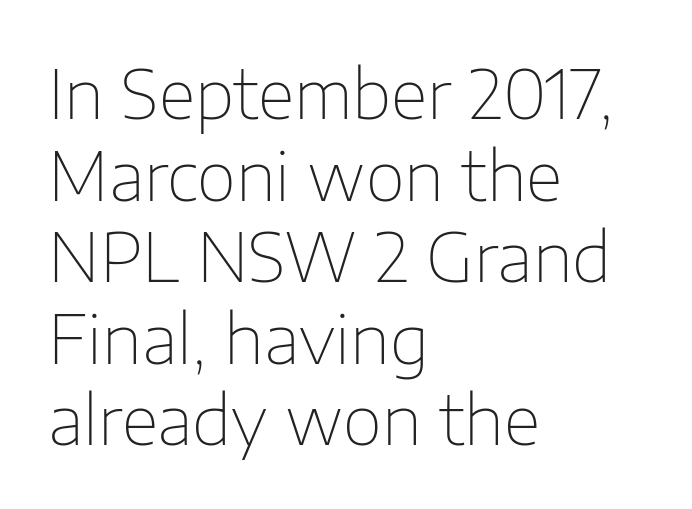
Here the designer chose a conventional face with non-uniform glyph widths. The letterforms sit shoulder to shoulder at normal distance. What kind of face is this? One without serifs — a sans. Weight: not bold — regular or lighter.
